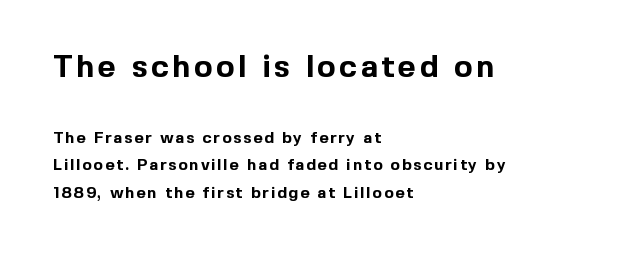
Unlike a traditional serif, this face leaves its strokes unadorned. Ordinary non-slanted type is in use. Line beginnings align vertically; line endings do not. Does the weight exceed regular? Yes, all the way to bold. Between these two stacked blocks, the higher one wins on size. The foot of each line stays bare and open.
